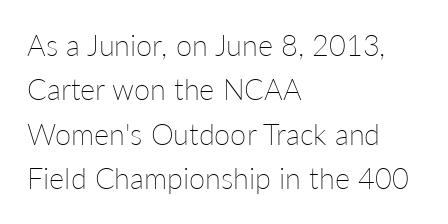
Q: Is the text bold? A: No.
Q: Is the text italic (slanted)? A: No, it is upright.
Q: Is the text underlined? A: No.
Q: How is the paragraph aligned? A: Left-aligned.
Q: Is the spacing between letters normal or unusually wide? A: Normal.
Q: Is the spacing between lines tight, normal or loose? A: Normal.
Q: Width (condensed, normal, or wide)? A: Normal.
Q: Stroke contrast? A: Low.
Q: x-height? A: Medium.
Q: Monospaced? A: No.
